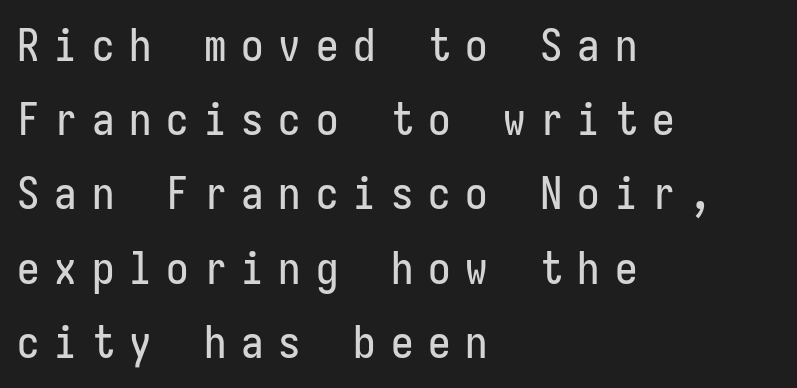
The image shows 45 px condensed sans-serif type, upright; set left-aligned, normal line spacing (1.65x), unusually wide letter spacing (+0.33 em), not underlined; low stroke contrast and a medium x-height.
